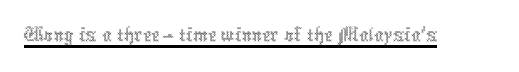
The image shows 47 px thin, condensed type, upright; set normal letter spacing, underlined; a medium x-height.
